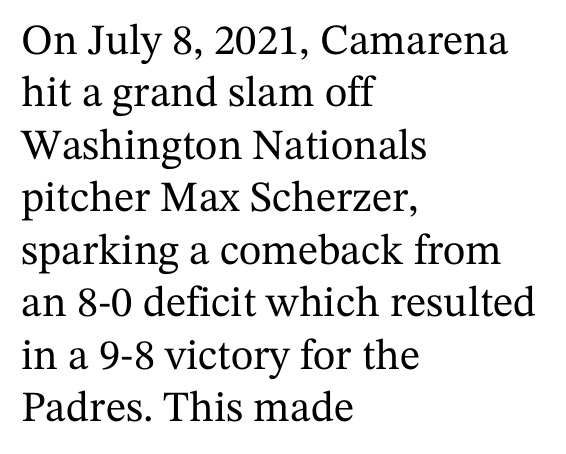
{"serif": "yes", "italic": "no", "width": "normal", "stroke_contrast": "medium", "x_height": "medium", "monospaced": "no", "underline": "no", "align": "left", "line_spacing_ratio": 1.22, "letter_spacing": "normal", "letter_spacing_em": 0.0, "glyph_px": 43}
